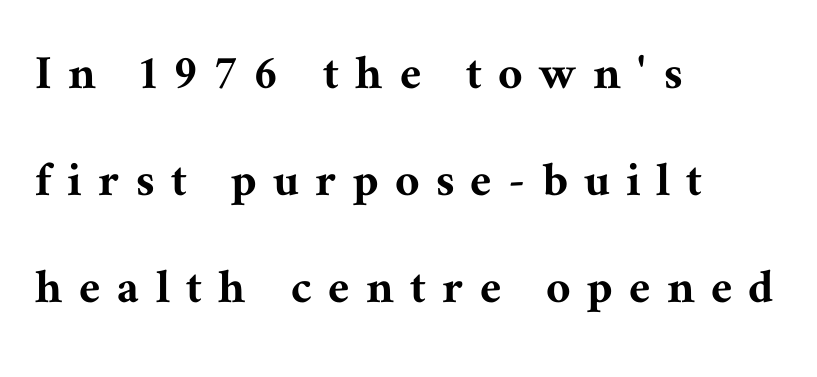
In terms of letterform style, serifs are clearly present. Lines of text with bare space underneath. The passage shown has open, widely tracked lettering throughout. Every character sits straight up, as roman type does. Looks like regular typesetting: each glyph gets only the width it needs. A great deal of white space separates one row of letters from the next.
